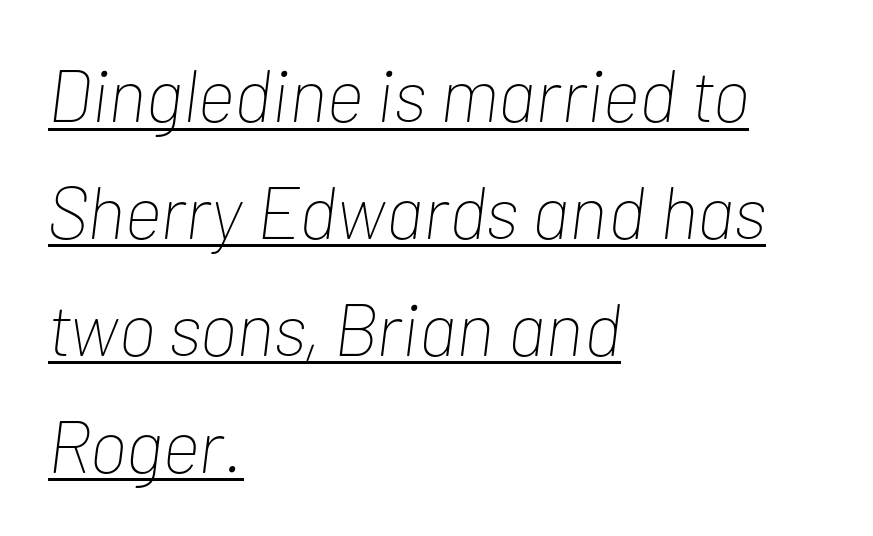
The image shows 74 px thin, condensed type, italic (leaning right); set left-aligned, normal line spacing (1.58x), normal letter spacing, underlined; low stroke contrast and a medium x-height.
